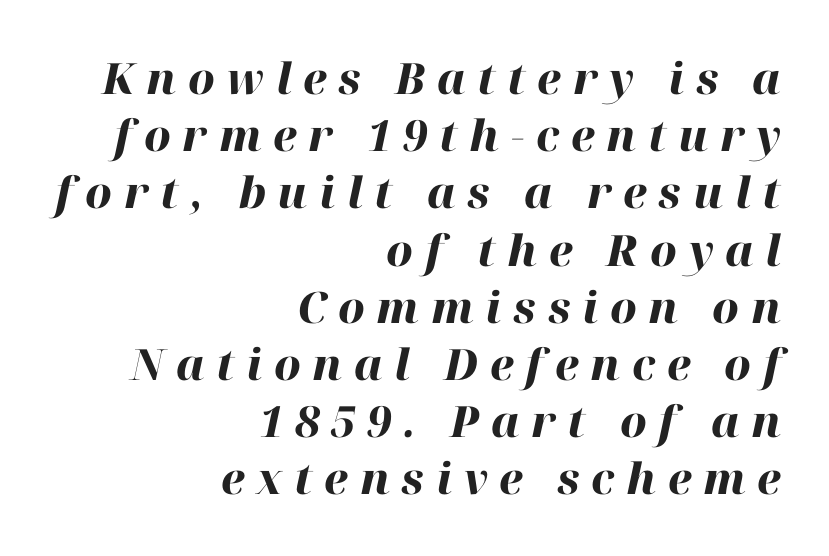
{"italic": "yes", "lean": "right", "slant_degrees": 12, "bold": "yes", "weight": "heavy", "width": "normal", "stroke_contrast": "high", "x_height": "medium", "monospaced": "no", "underline": "no", "align": "right", "line_spacing": "normal", "line_spacing_ratio": 1.33, "letter_spacing": "wide", "letter_spacing_em": 0.27, "glyph_px": 43}
